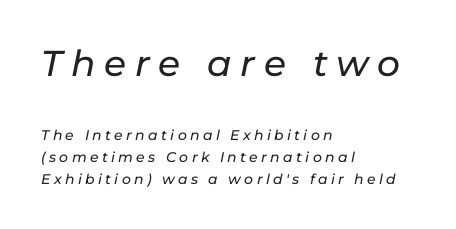
The image shows 36 px text type, italic (leaning right); set left-aligned, normal line spacing (1.56x), unusually wide letter spacing (+0.24 em), not underlined; the first (top) block is 2.57x larger; low stroke contrast and a medium x-height.
